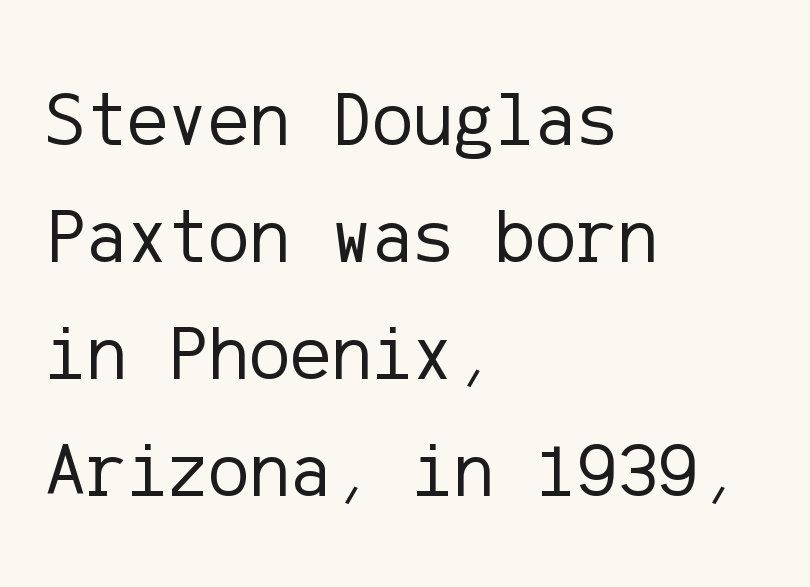
This block has exactly the height ordinary leading produces. Characters follow at the spacing the type designer built in. This rendering employs a face without finishing strokes, i.e., a sans-serif. The font's upright variant was chosen for this text.
